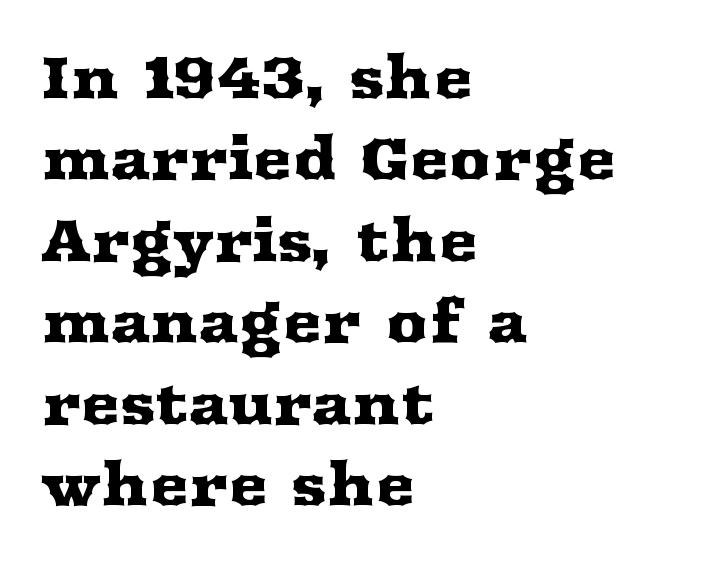
Q: Is the text italic (slanted)? A: No, it is upright.
Q: Is the typeface a serif or a sans-serif typeface? A: Serif.
Q: Is the text underlined? A: No.
Q: How is the paragraph aligned? A: Left-aligned.
Q: Is the spacing between letters normal or unusually wide? A: Normal.
Q: Is the spacing between lines tight, normal or loose? A: Normal.
Q: Width (condensed, normal, or wide)? A: Wide.
Q: Stroke contrast? A: Medium.
Q: x-height? A: Medium.
Q: Monospaced? A: No.
